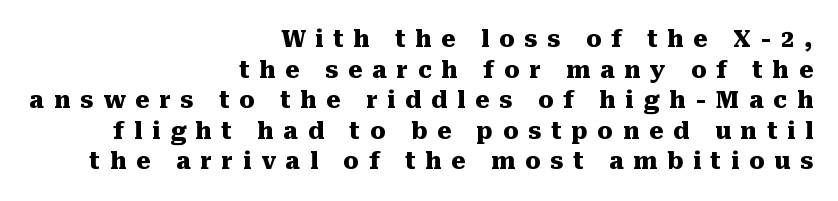
The letters stand upright; this is a roman face. You'd pick this weight for a headline — it's a proper bold. The tracking jumps out immediately: characters are airy and widely separated. Descender tails drop into unmarked territory. Quick note: interline space is typical. Layout note: lines flush right.
